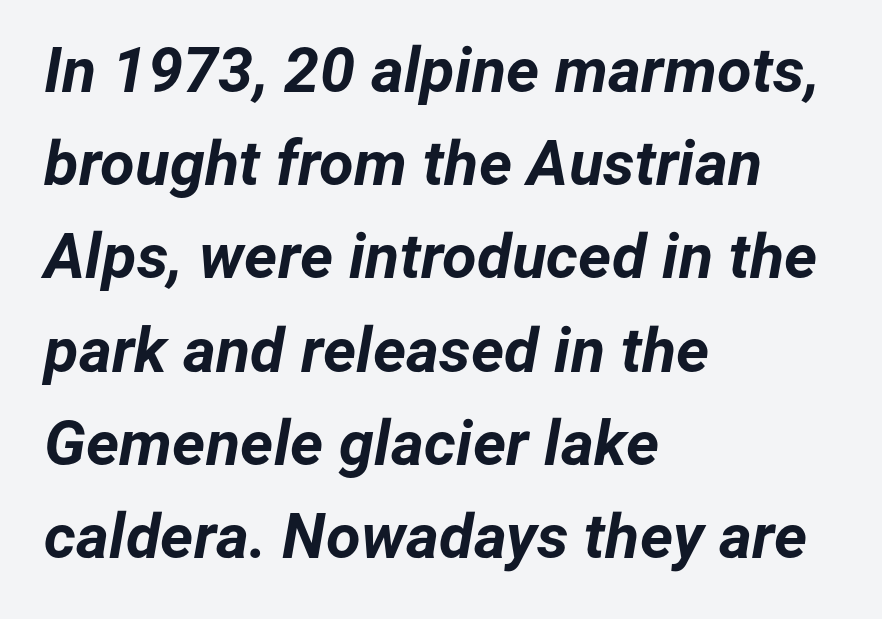
Q: Is the text bold? A: Yes.
Q: Is the text italic (slanted)? A: Yes, it leans right by about 12 degrees.
Q: Is the text underlined? A: No.
Q: How is the paragraph aligned? A: Left-aligned.
Q: Is the spacing between letters normal or unusually wide? A: Normal.
Q: Is the spacing between lines tight, normal or loose? A: Normal.
Q: Width (condensed, normal, or wide)? A: Normal.
Q: Stroke contrast? A: Low.
Q: x-height? A: Medium.
Q: Monospaced? A: No.
